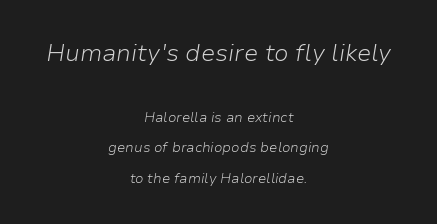
The image shows 24 px text type, italic (leaning right); set centered, loose line spacing (2.16x), normal letter spacing, not underlined; the first (top) block is 1.71x larger.
